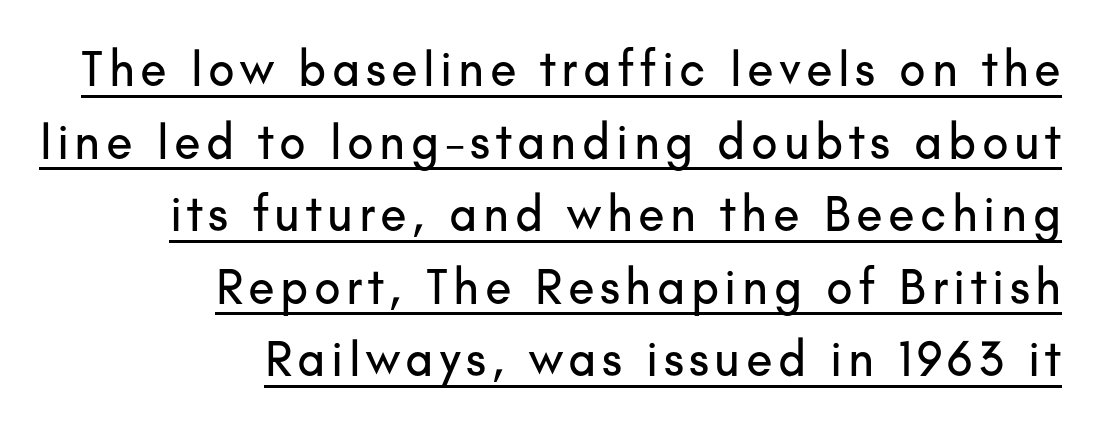
{"serif": "no", "italic": "no", "width": "normal", "stroke_contrast": "low", "x_height": "small", "monospaced": "no", "underline": "yes", "align": "right", "line_spacing": "normal", "line_spacing_ratio": 1.48, "glyph_px": 49}
